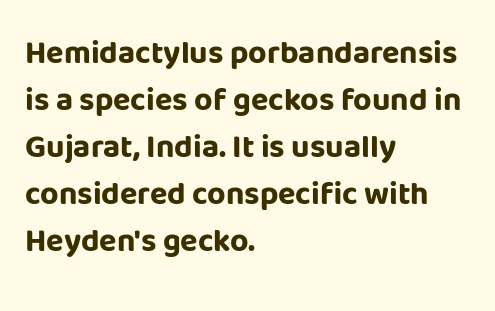
Q: Is the text bold? A: Yes.
Q: Is the text italic (slanted)? A: No, it is upright.
Q: Is the typeface a serif or a sans-serif typeface? A: Sans-serif.
Q: Is the text underlined? A: No.
Q: How is the paragraph aligned? A: Left-aligned.
Q: Is the spacing between letters normal or unusually wide? A: Normal.
Q: Is the spacing between lines tight, normal or loose? A: Normal.
Q: Width (condensed, normal, or wide)? A: Normal.
Q: Stroke contrast? A: Low.
Q: x-height? A: Large.
Q: Monospaced? A: No.
